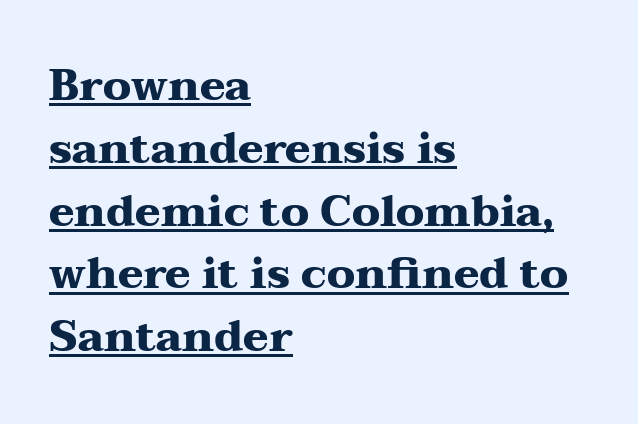
Q: Is the text bold? A: Yes.
Q: Is the text italic (slanted)? A: No, it is upright.
Q: Is the typeface a serif or a sans-serif typeface? A: Serif.
Q: Is the text underlined? A: Yes.
Q: How is the paragraph aligned? A: Left-aligned.
Q: Is the spacing between letters normal or unusually wide? A: Normal.
Q: Is the spacing between lines tight, normal or loose? A: Normal.
Q: Width (condensed, normal, or wide)? A: Wide.
Q: Stroke contrast? A: Medium.
Q: x-height? A: Medium.
Q: Monospaced? A: No.
